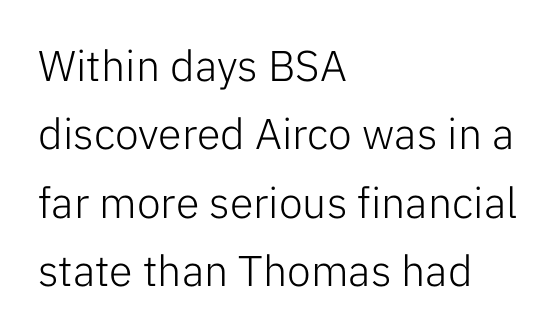
The image shows 43 px light sans-serif type, upright; set left-aligned, normal line spacing (1.59x), normal letter spacing, not underlined; low stroke contrast and a medium x-height.
